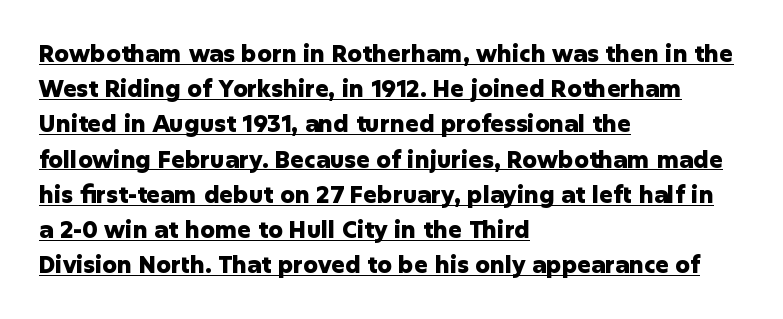
The image shows 23 px bold type, upright; set left-aligned, normal line spacing (1.53x), normal letter spacing, underlined.
